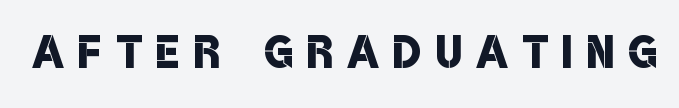
{"serif": "no", "bold": "semi", "weight": "semibold", "width": "condensed", "stroke_contrast": "low", "x_height": "large", "monospaced": "no", "underline": "no", "letter_spacing": "wide", "letter_spacing_em": 0.23, "glyph_px": 63}
